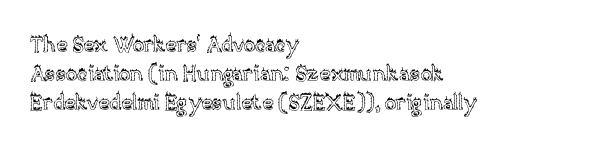
{"italic": "no", "underline": "no", "align": "left", "line_spacing": "normal", "line_spacing_ratio": 1.37, "letter_spacing": "normal", "letter_spacing_em": 0.0, "glyph_px": 21}
